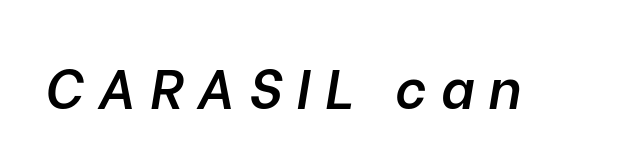
The image shows 55 px semibold type, italic (leaning right); set unusually wide letter spacing (+0.26 em), not underlined; low stroke contrast and a medium x-height.
